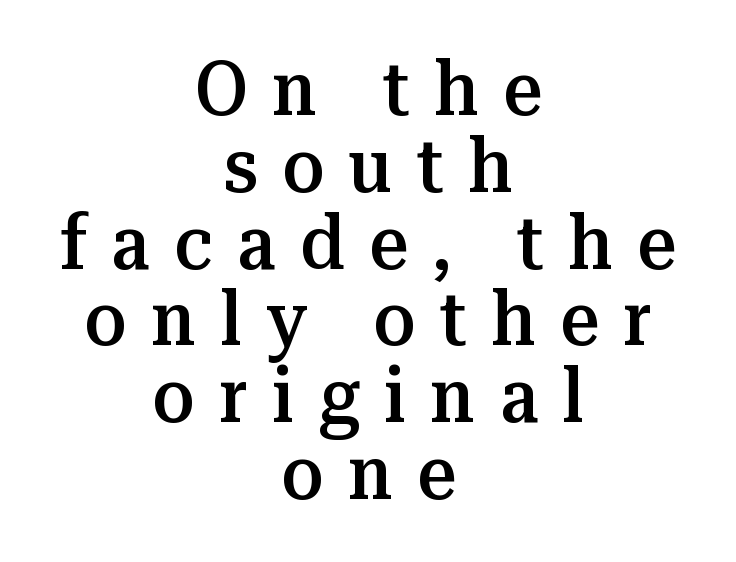
{"serif": "yes", "italic": "no", "bold": "semi", "weight": "semibold", "width": "normal", "stroke_contrast": "medium", "x_height": "medium", "monospaced": "no", "underline": "no", "align": "center", "line_spacing": "tight", "line_spacing_ratio": 1.01, "letter_spacing": "wide", "letter_spacing_em": 0.32, "glyph_px": 76}
